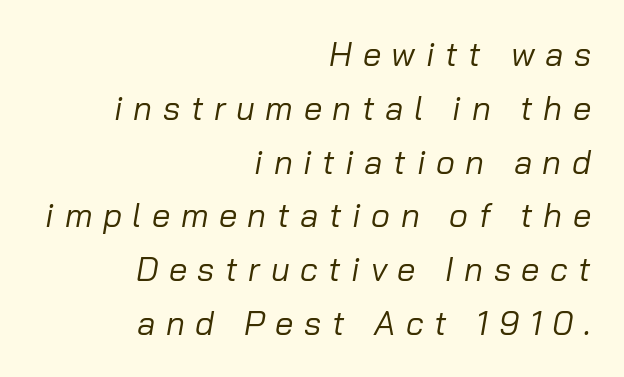
The typography opts for an oblique posture over an upright one. The rendering uses natural spacing where letterforms have individual widths. The vertical gap from one line to the next is medium. The strip under each line holds only bare page. No letter is thick-stroked: the sample isn't bold. This sample is right-justified, so line beginnings fall wherever the words allow.
